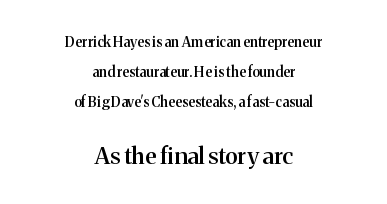
The image shows 23 px text type, upright; set centered, loose line spacing (2.13x), normal letter spacing, not underlined; the second (bottom) block is 1.64x larger.
